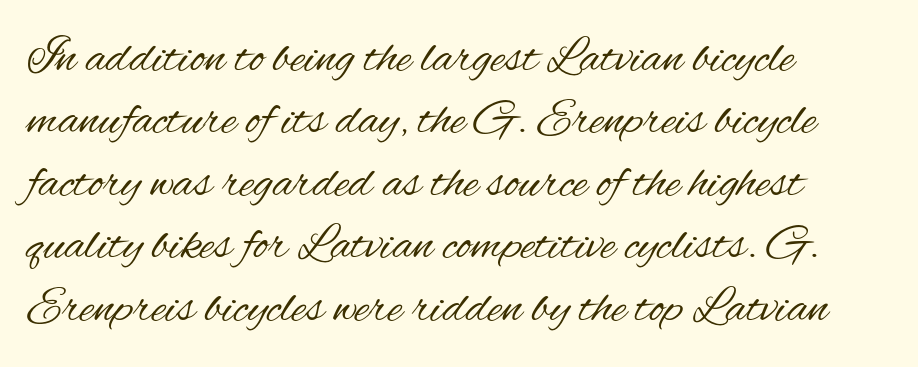
The image shows 50 px regular-weight, condensed sans-serif type; set left-aligned, normal line spacing (1.25x), normal letter spacing, not underlined; medium stroke contrast and a small x-height.
